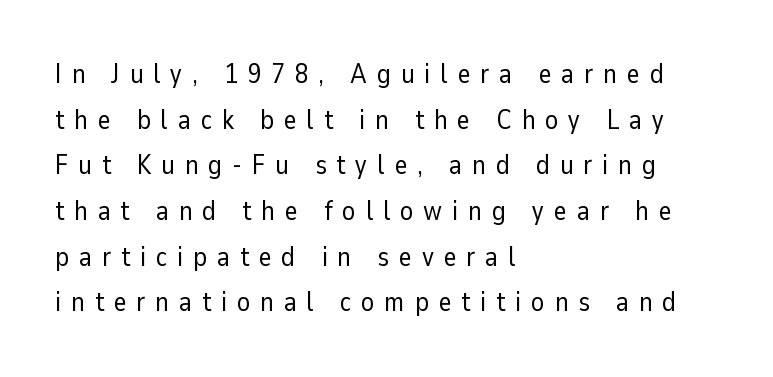
The image shows 27 px text type, upright; set left-aligned, normal line spacing (1.69x), unusually wide letter spacing (+0.37 em), not underlined.
